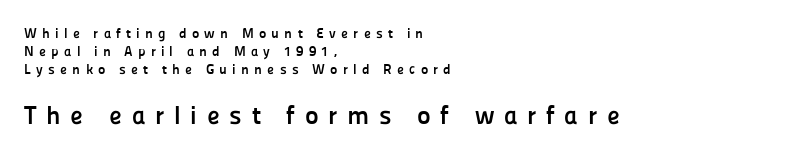
The typesetter chose a ragged-right arrangement here. The designer gave the closing block more size than the opening block. It's the straight-up-and-down kind of type. Beneath every word, the page is bare. There is plenty of visible air inserted between adjacent glyphs.
